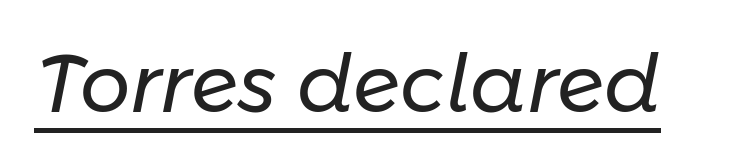
{"italic": "yes", "lean": "right", "slant_degrees": 11, "bold": "no", "weight": "regular", "width": "normal", "stroke_contrast": "low", "x_height": "medium", "monospaced": "no", "underline": "yes", "letter_spacing": "normal", "letter_spacing_em": 0.0, "glyph_px": 80}
